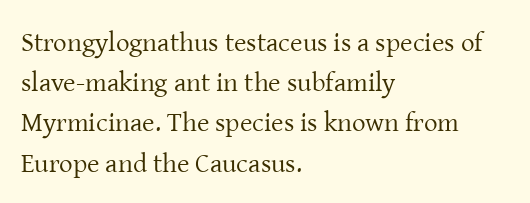
The image shows 27 px text type, upright; set left-aligned, normal line spacing (1.49x), normal letter spacing, not underlined.
